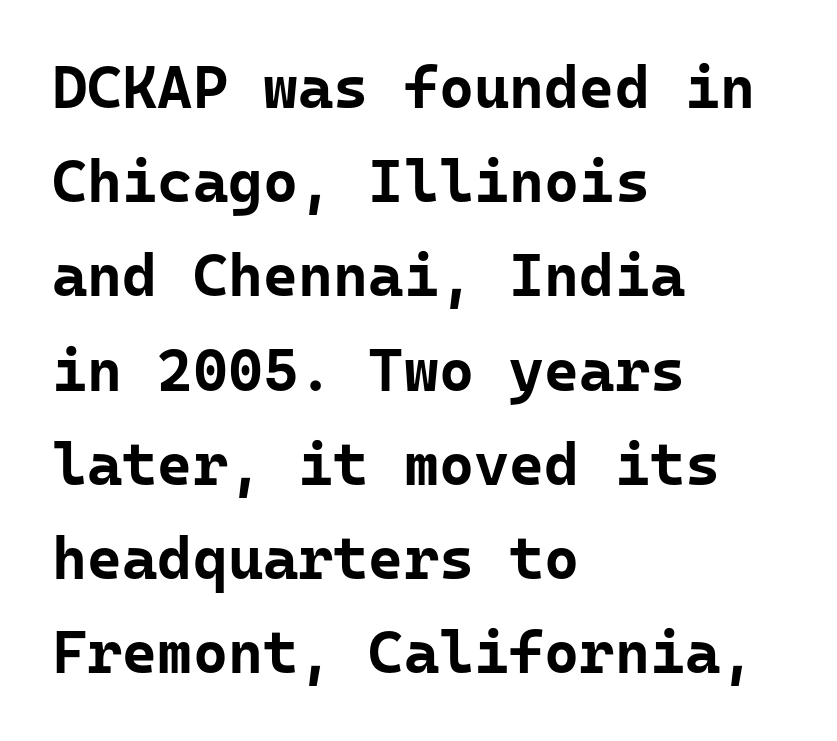
Q: Is the text bold? A: Yes.
Q: Is the text italic (slanted)? A: No, it is upright.
Q: Is the typeface a serif or a sans-serif typeface? A: Sans-serif.
Q: Is the text underlined? A: No.
Q: How is the paragraph aligned? A: Left-aligned.
Q: Is the spacing between letters normal or unusually wide? A: Normal.
Q: Is the spacing between lines tight, normal or loose? A: Normal.
Q: Width (condensed, normal, or wide)? A: Normal.
Q: Stroke contrast? A: Low.
Q: x-height? A: Medium.
Q: Monospaced? A: Yes.
